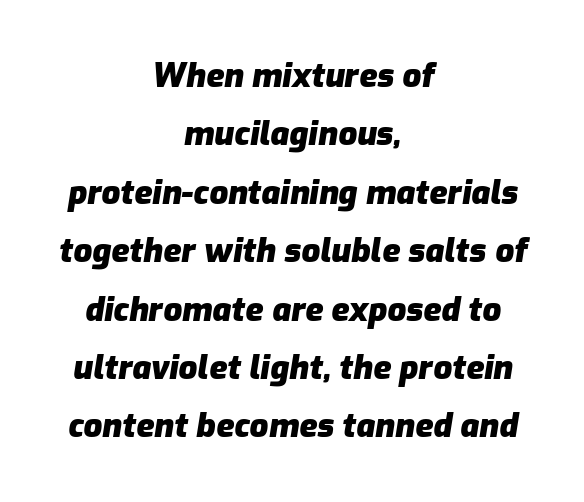
The image shows 33 px heavy type, italic (leaning right); set centered, line spacing 1.77x, normal letter spacing, not underlined; low stroke contrast and a medium x-height.
